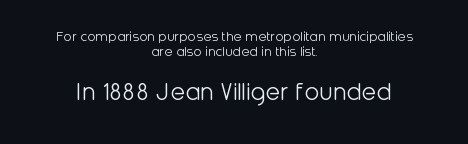
Q: Is the text bold? A: No.
Q: Is the text italic (slanted)? A: No, it is upright.
Q: Is the text underlined? A: No.
Q: How is the paragraph aligned? A: Centered.
Q: Is the spacing between letters normal or unusually wide? A: Normal.
Q: Is the spacing between lines tight, normal or loose? A: Tight.
Q: Which block of text is set in a larger size, the first (top) or the second (bottom)? A: The second (bottom) one.
